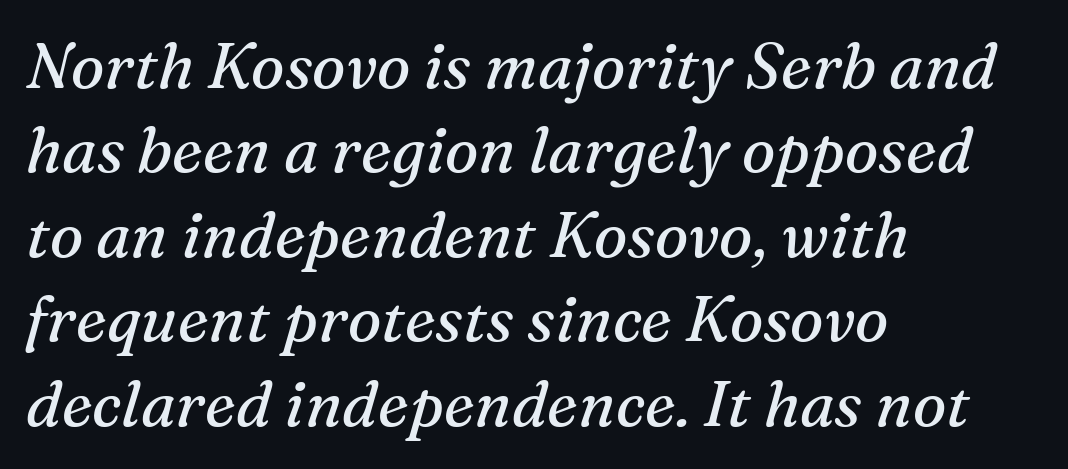
The face used here is proportionally spaced, like ordinary book or web type. The rendering keeps characters at their native spacing. Horizontal alignment here is leftward, the default for most running prose. Is there much room between lines? A standard amount, neither cramped nor airy.
